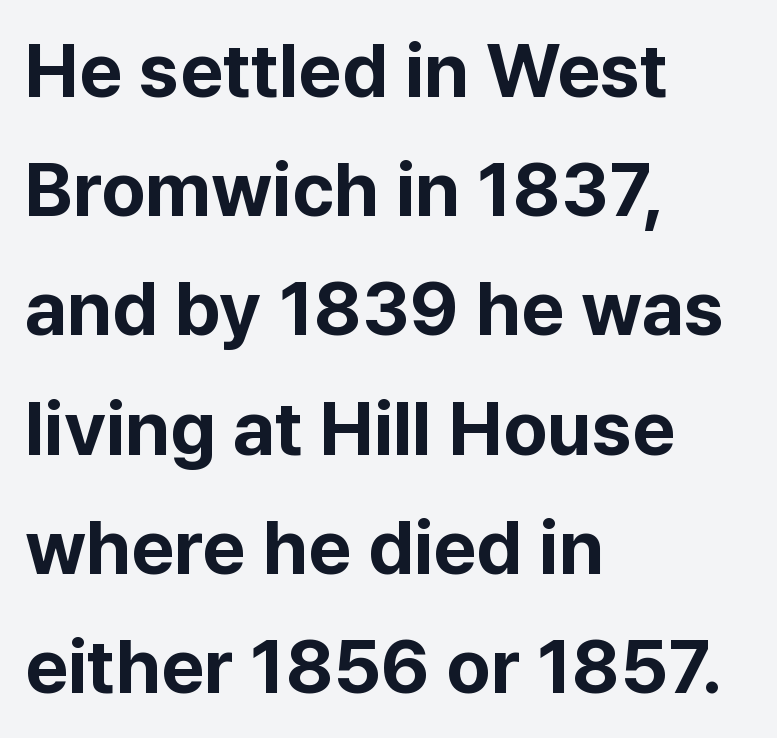
{"serif": "no", "italic": "no", "bold": "yes", "weight": "bold", "width": "normal", "stroke_contrast": "low", "x_height": "medium", "monospaced": "no", "underline": "no", "align": "left", "line_spacing": "normal", "line_spacing_ratio": 1.59, "letter_spacing": "normal", "letter_spacing_em": 0.0, "glyph_px": 75}
